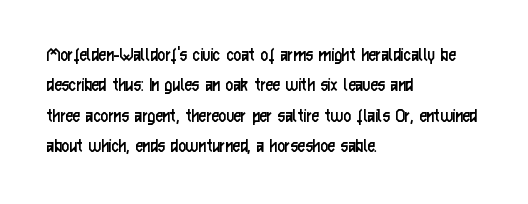
The image shows 21 px text type, upright; set left-aligned, normal line spacing (1.45x), normal letter spacing, not underlined.
